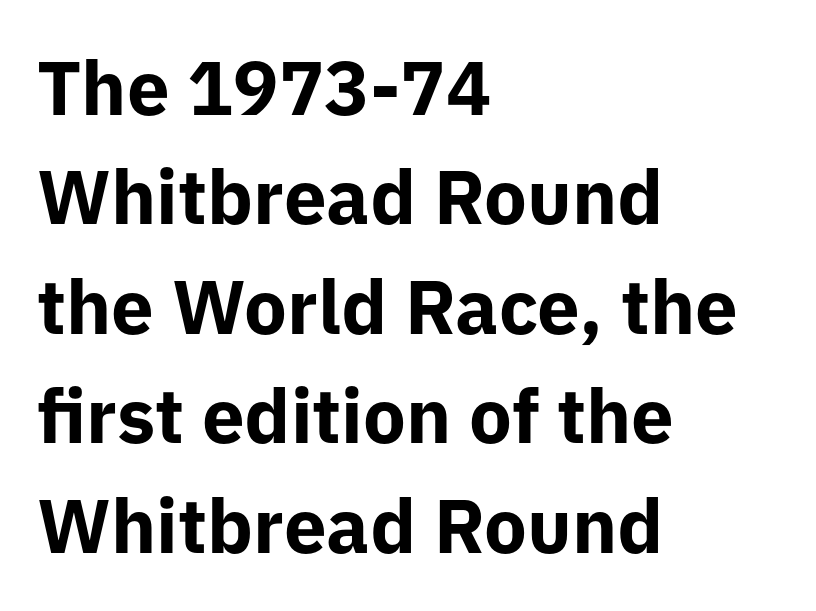
The image shows 76 px bold sans-serif type, upright; set left-aligned, normal line spacing (1.44x), normal letter spacing, not underlined; low stroke contrast and a medium x-height.
